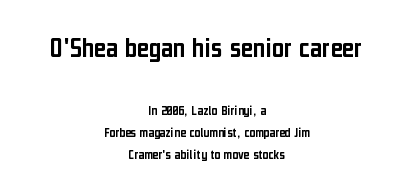
The compositor balanced each line on the midline. Every character sits straight up, as roman type does. Visually, the top section dominates because its glyphs are scaled up. This is sans-serif lettering, the kind often seen on screens and signage. How would I describe the line gaps? Plain and ordinary.
